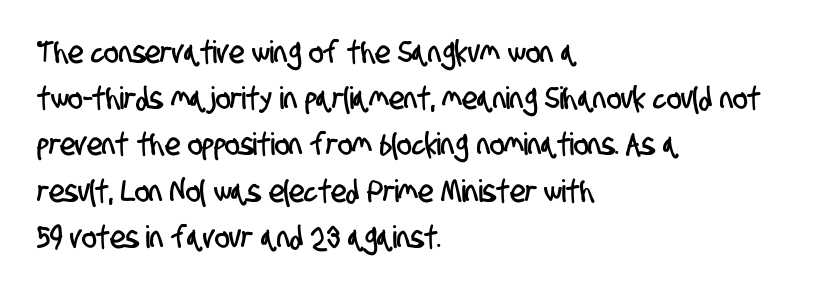
The image shows 31 px condensed sans-serif type; set left-aligned, normal line spacing (1.49x), normal letter spacing, not underlined; low stroke contrast and a large x-height.
